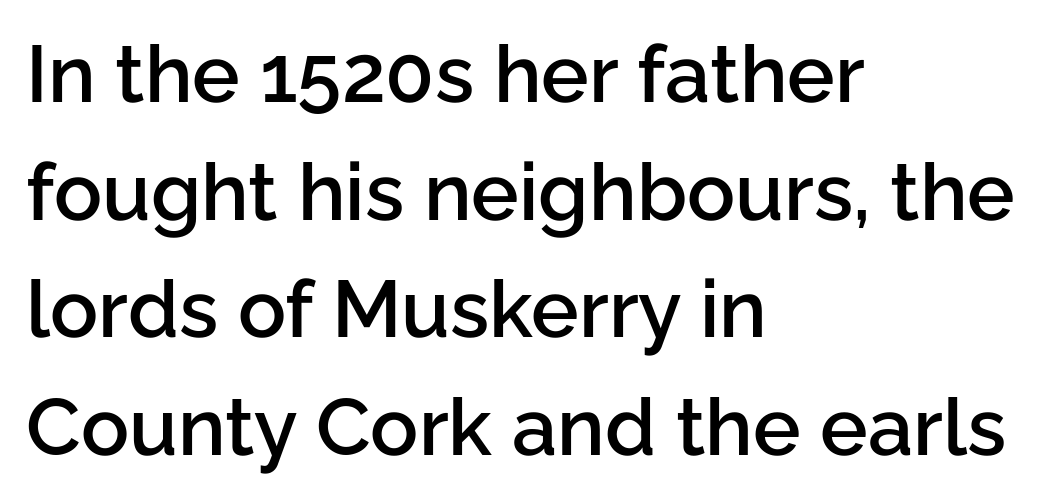
The image shows 80 px semibold sans-serif type, upright; set left-aligned, normal line spacing (1.47x), normal letter spacing, not underlined; low stroke contrast and a medium x-height.
